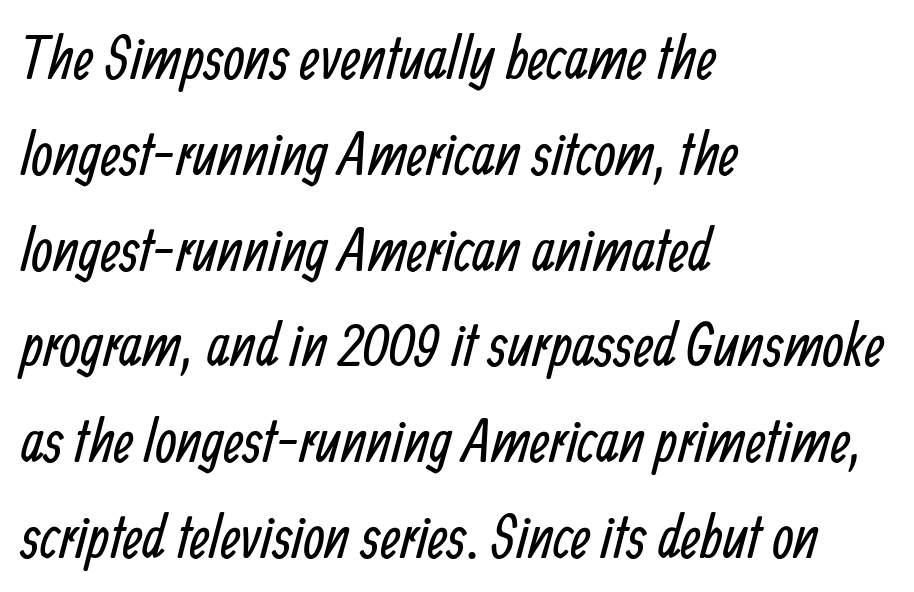
Think of a printed novel: that variable character pitch is what you see here. The space beneath each line is pristine and unruled. These lines sit exactly where default settings would place them. Leftover space on each line is placed entirely after the last word.
